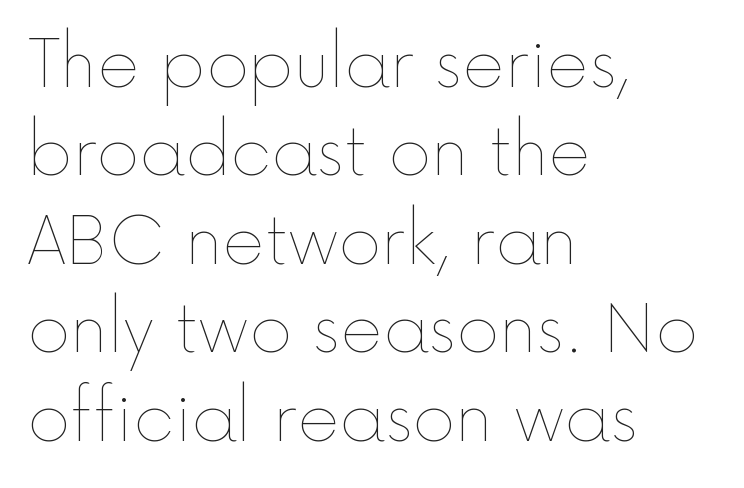
The horizontal fit of the characters is conventional and even. Proportional: the letters do not fall into vertical columns. Clear beneath every line of the passage. A typesetter would call this leading conventional body-copy spacing. A classic flush-left, rag-right setting is used for this passage.
